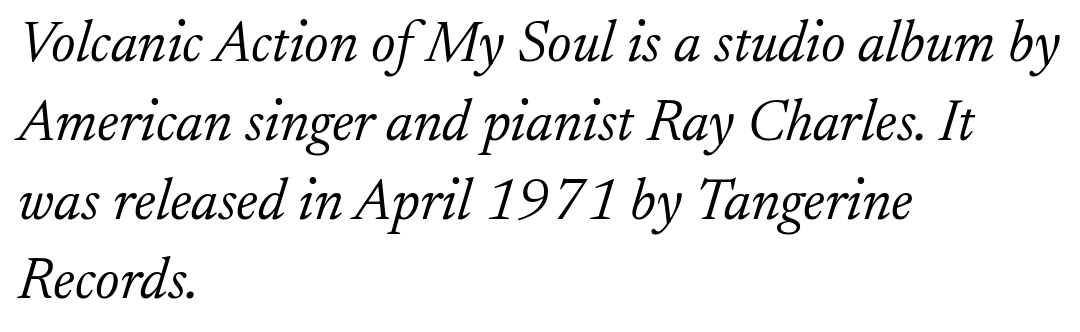
{"serif": "yes", "italic": "yes", "lean": "right", "slant_degrees": 17, "bold": "no", "weight": "light", "width": "normal", "stroke_contrast": "low", "x_height": "small", "monospaced": "no", "underline": "no", "align": "left", "line_spacing": "normal", "line_spacing_ratio": 1.36, "letter_spacing": "normal", "letter_spacing_em": 0.0, "glyph_px": 58}
